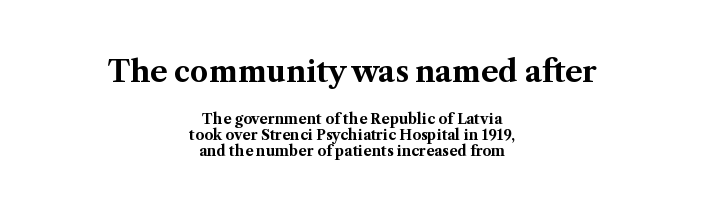
{"serif": "yes", "italic": "no", "bold": "yes", "weight": "bold", "width": "normal", "stroke_contrast": "medium", "x_height": "medium", "monospaced": "no", "underline": "no", "align": "center", "line_spacing": "tight", "line_spacing_ratio": 1.15, "letter_spacing": "normal", "letter_spacing_em": 0.0, "larger_block": "first", "size_ratio": 2.07, "glyph_px": 29}
